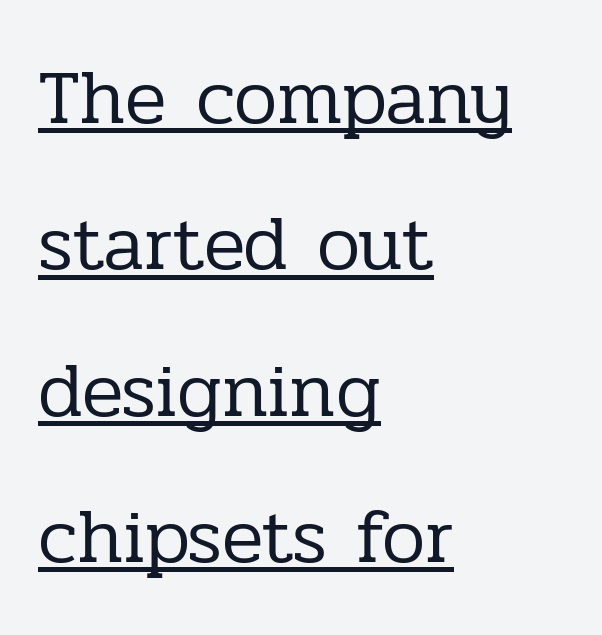
Students, observe the line beneath the letters — that is underlining. Regarding serifs, this sample has them. Does extra space separate the letters? No, they use regular spacing. Stroke thickness stays within the range of a standard reading face or lighter.
